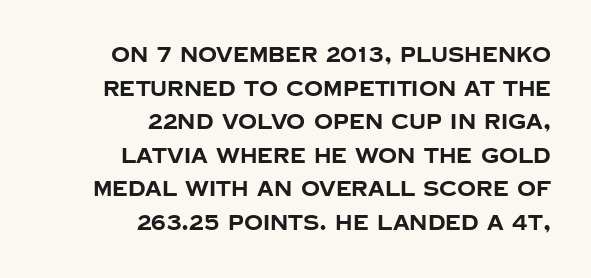
The image shows 21 px bold type, upright; set right-aligned, normal line spacing (1.6x), normal letter spacing, not underlined.
